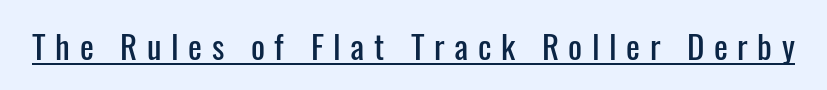
Q: Is the text italic (slanted)? A: No, it is upright.
Q: Is the typeface a serif or a sans-serif typeface? A: Sans-serif.
Q: Is the text underlined? A: Yes.
Q: Is the spacing between letters normal or unusually wide? A: Unusually wide.
Q: Width (condensed, normal, or wide)? A: Condensed.
Q: Stroke contrast? A: Low.
Q: x-height? A: Medium.
Q: Monospaced? A: No.
